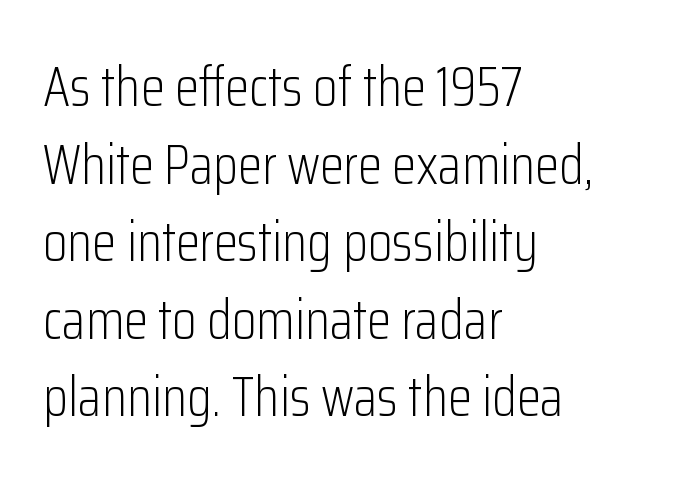
The image shows 55 px light, condensed sans-serif type, upright; set left-aligned, normal line spacing (1.41x), normal letter spacing, not underlined; low stroke contrast and a medium x-height.
